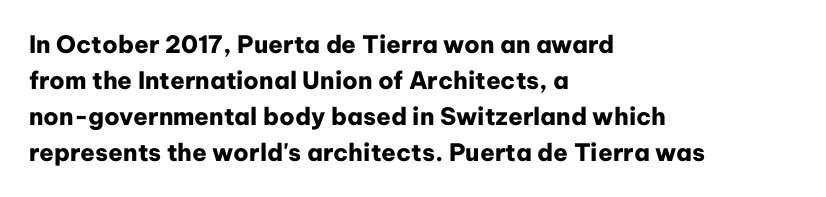
The image shows 24 px bold type, upright; set left-aligned, normal line spacing (1.5x), normal letter spacing, not underlined.
